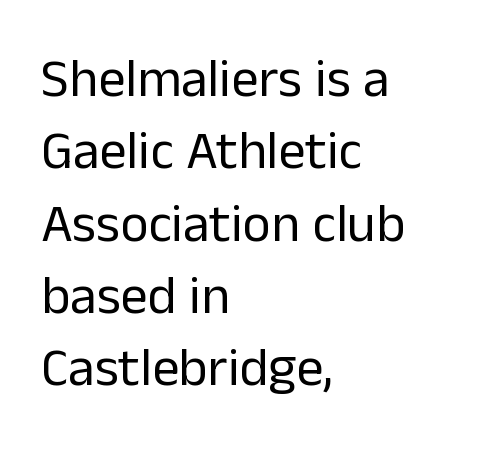
{"serif": "no", "italic": "no", "bold": "no", "weight": "regular", "width": "normal", "stroke_contrast": "low", "x_height": "medium", "monospaced": "no", "underline": "no", "align": "left", "line_spacing": "normal", "line_spacing_ratio": 1.34, "letter_spacing": "normal", "letter_spacing_em": 0.0, "glyph_px": 54}
